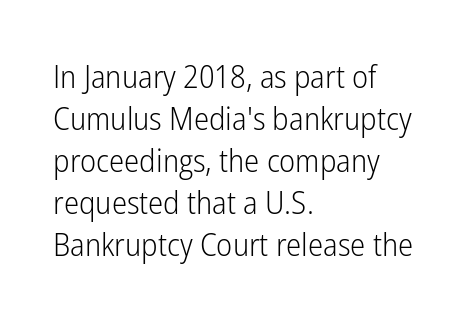
{"serif": "no", "italic": "no", "bold": "no", "weight": "light", "width": "condensed", "stroke_contrast": "low", "x_height": "medium", "monospaced": "no", "underline": "no", "align": "left", "line_spacing": "normal", "line_spacing_ratio": 1.31, "letter_spacing": "normal", "letter_spacing_em": 0.0, "glyph_px": 32}
